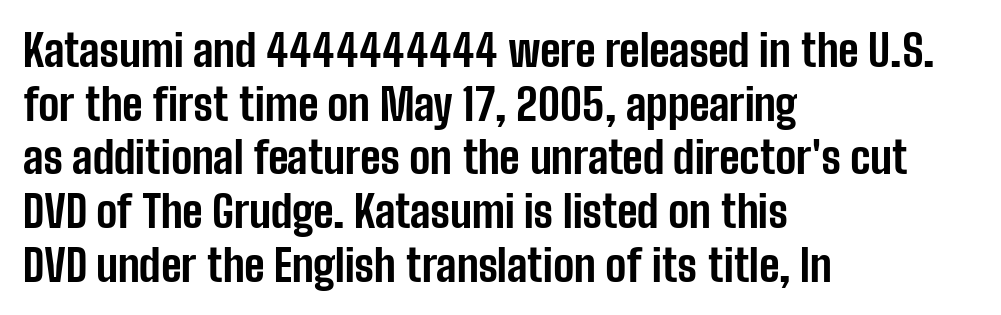
Q: Is the text bold? A: Yes.
Q: Is the text italic (slanted)? A: No, it is upright.
Q: Is the typeface a serif or a sans-serif typeface? A: Sans-serif.
Q: Is the text underlined? A: No.
Q: How is the paragraph aligned? A: Left-aligned.
Q: Is the spacing between letters normal or unusually wide? A: Normal.
Q: Width (condensed, normal, or wide)? A: Condensed.
Q: Stroke contrast? A: Low.
Q: x-height? A: Medium.
Q: Monospaced? A: No.
